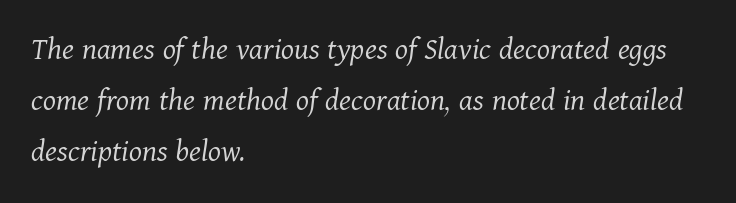
Q: Is the text bold? A: No.
Q: Is the text italic (slanted)? A: Yes, it leans right by about 11 degrees.
Q: Is the typeface a serif or a sans-serif typeface? A: Serif.
Q: Is the text underlined? A: No.
Q: How is the paragraph aligned? A: Left-aligned.
Q: Is the spacing between letters normal or unusually wide? A: Normal.
Q: Is the spacing between lines tight, normal or loose? A: Normal.
Q: Width (condensed, normal, or wide)? A: Normal.
Q: Stroke contrast? A: Medium.
Q: x-height? A: Medium.
Q: Monospaced? A: No.
